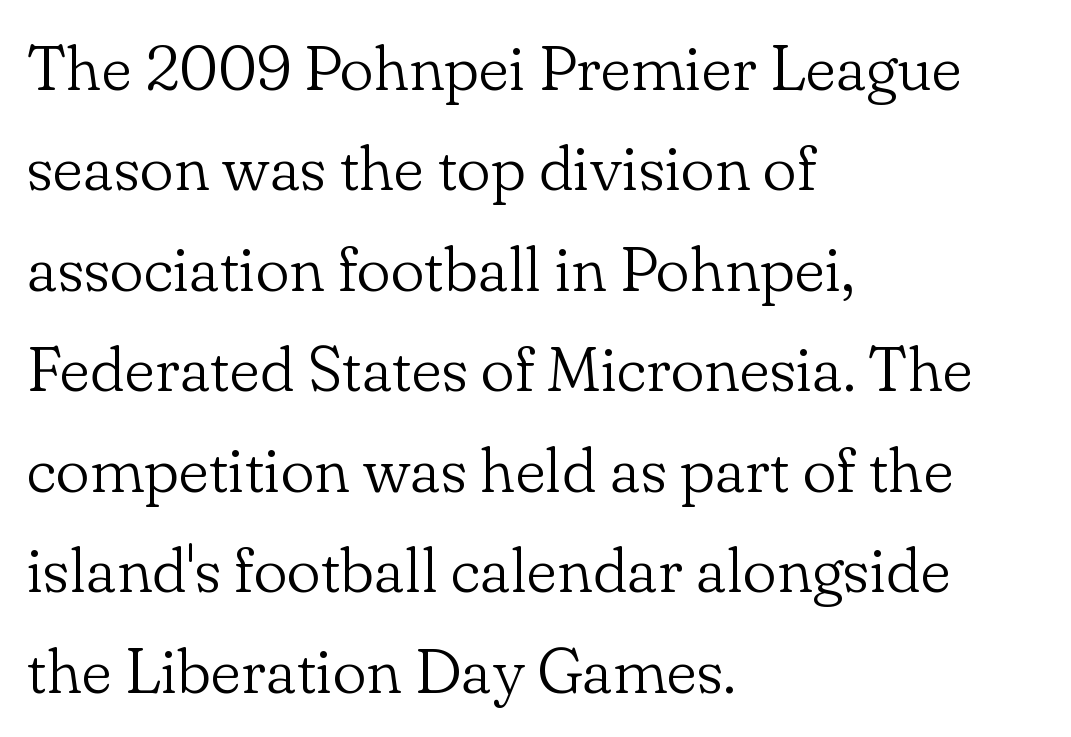
Q: Is the text bold? A: No.
Q: Is the text italic (slanted)? A: No, it is upright.
Q: Is the typeface a serif or a sans-serif typeface? A: Serif.
Q: Is the text underlined? A: No.
Q: How is the paragraph aligned? A: Left-aligned.
Q: Is the spacing between letters normal or unusually wide? A: Normal.
Q: Is the spacing between lines tight, normal or loose? A: Normal.
Q: Width (condensed, normal, or wide)? A: Normal.
Q: Stroke contrast? A: Low.
Q: x-height? A: Small.
Q: Monospaced? A: No.
